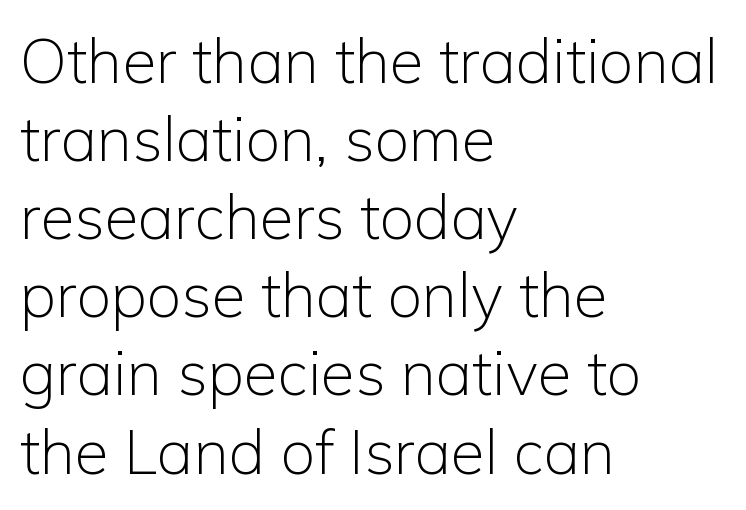
{"serif": "no", "italic": "no", "bold": "no", "weight": "light", "width": "normal", "stroke_contrast": "low", "x_height": "medium", "monospaced": "no", "underline": "no", "align": "left", "line_spacing": "normal", "line_spacing_ratio": 1.26, "letter_spacing": "normal", "letter_spacing_em": 0.0, "glyph_px": 62}
